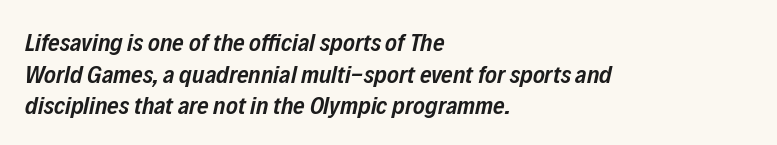
Rule under the text: the space is simply empty. Here the glyphs are tracked normally, forming tight word shapes. Compared with an ordinary text face, these strokes are moderately heavier — a semibold. Vertical spacing — default. In terms of posture, this sample is oblique.
